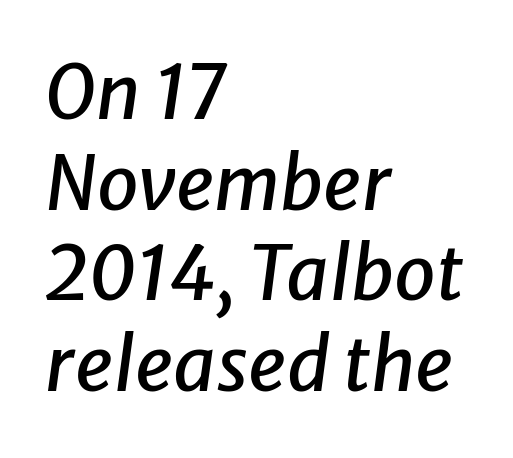
{"italic": "yes", "lean": "right", "slant_degrees": 8, "width": "normal", "stroke_contrast": "low", "x_height": "medium", "monospaced": "no", "underline": "no", "align": "left", "line_spacing_ratio": 1.21, "letter_spacing": "normal", "letter_spacing_em": 0.0, "glyph_px": 75}
